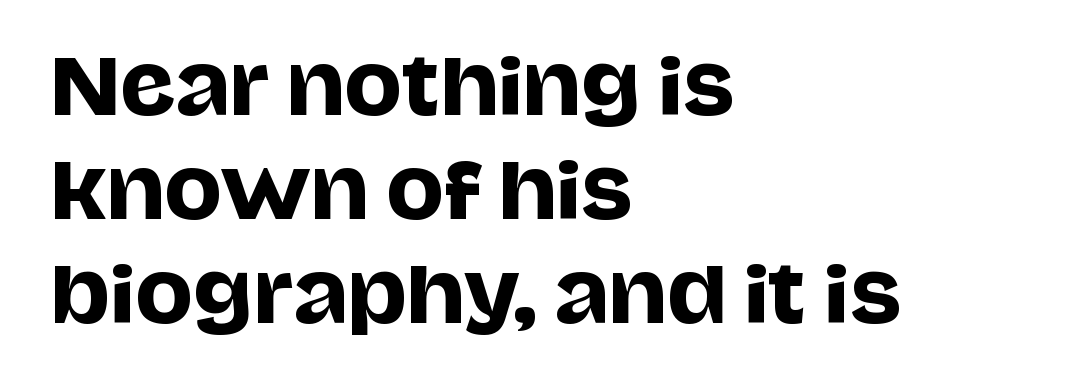
Posture: vertical. Horizontal alignment here is leftward, the default for most running prose. Here the glyphs are tracked normally, forming tight word shapes. The lines sit at an ordinary, default distance from one another. Font category for this specimen: sans-serif.
